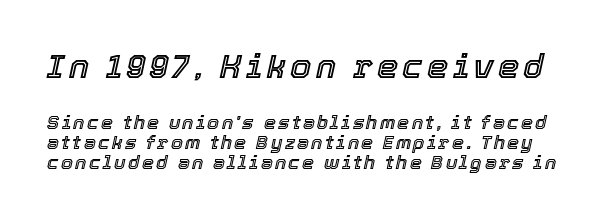
Is there much room between lines? No — they nearly touch. Varying glyph widths throughout — classic text-font behaviour. The passage shown leans; its letterforms are oblique. Any mark beneath the type? The region is blank. The passage shown begins with its larger block and ends with its smaller one.
